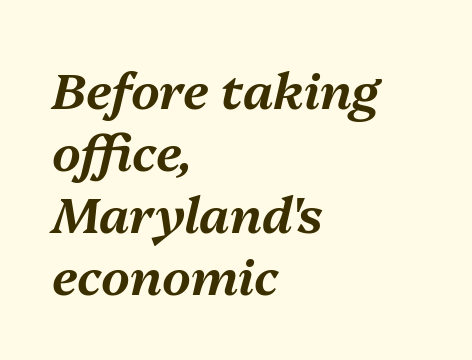
{"italic": "yes", "lean": "right", "slant_degrees": 13, "width": "normal", "stroke_contrast": "medium", "x_height": "medium", "monospaced": "no", "underline": "no", "align": "left", "line_spacing_ratio": 1.24, "letter_spacing": "normal", "letter_spacing_em": 0.0, "glyph_px": 50}
